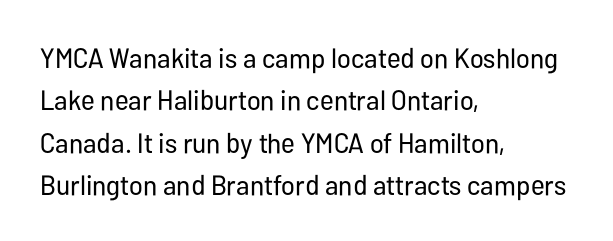
{"serif": "no", "italic": "no", "bold": "no", "weight": "regular", "width": "condensed", "stroke_contrast": "low", "x_height": "medium", "monospaced": "no", "underline": "no", "align": "left", "line_spacing": "normal", "line_spacing_ratio": 1.51, "letter_spacing": "normal", "letter_spacing_em": 0.0, "glyph_px": 28}
